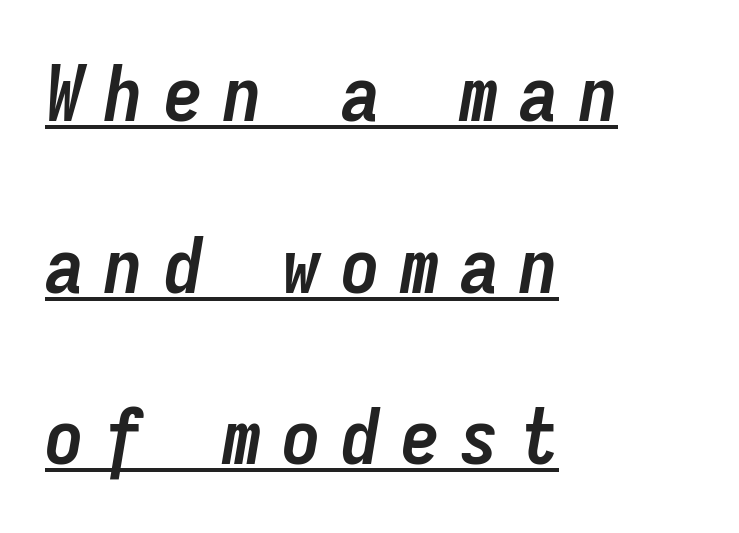
{"italic": "yes", "lean": "right", "slant_degrees": 9, "bold": "yes", "weight": "semibold", "width": "condensed", "stroke_contrast": "low", "x_height": "medium", "monospaced": "yes", "underline": "yes", "align": "left", "line_spacing": "loose", "line_spacing_ratio": 2.2, "letter_spacing": "wide", "letter_spacing_em": 0.26, "glyph_px": 78}
